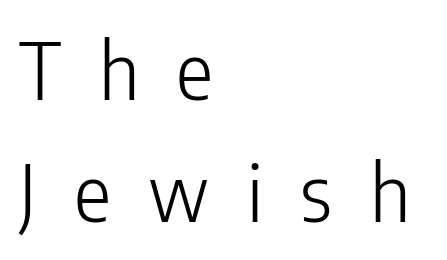
The letters carry no serifs — their stems end cleanly without finishing strokes. Ordinary non-slanted type is in use. One glance says typical: line gaps are just what's usual. The font is comparable to plain body text, perhaps lighter. Think of a printed novel: that variable character pitch is what you see here.
